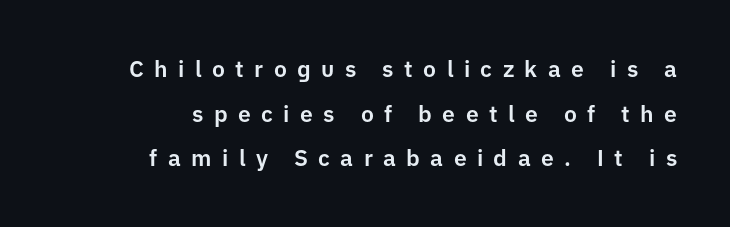
A clean baseline with only descenders dipping below it. Every character sits straight up, as roman type does. This sample trades compactness for vertical openness between lines. The compositor pushed each line to the right boundary. Honestly, the letter spacing is so wide it's the main thing you notice.
